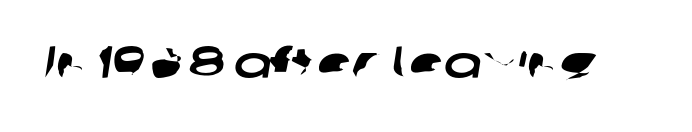
Here the designer chose a conventional face with non-uniform glyph widths. Serif or sans? Sans — the stroke terminals are bare. Does extra space separate the letters? No, they use regular spacing. Only glyphs here, with clear space below each row.
